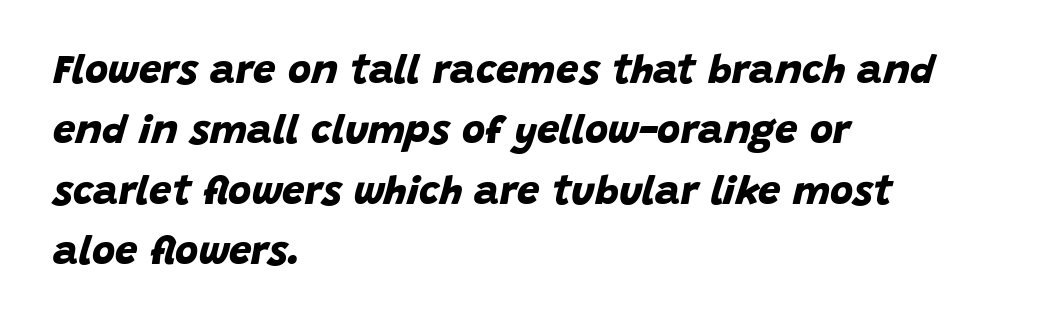
The image shows 40 px bold sans-serif type; set left-aligned, normal line spacing (1.51x), normal letter spacing, not underlined; low stroke contrast and a large x-height.
